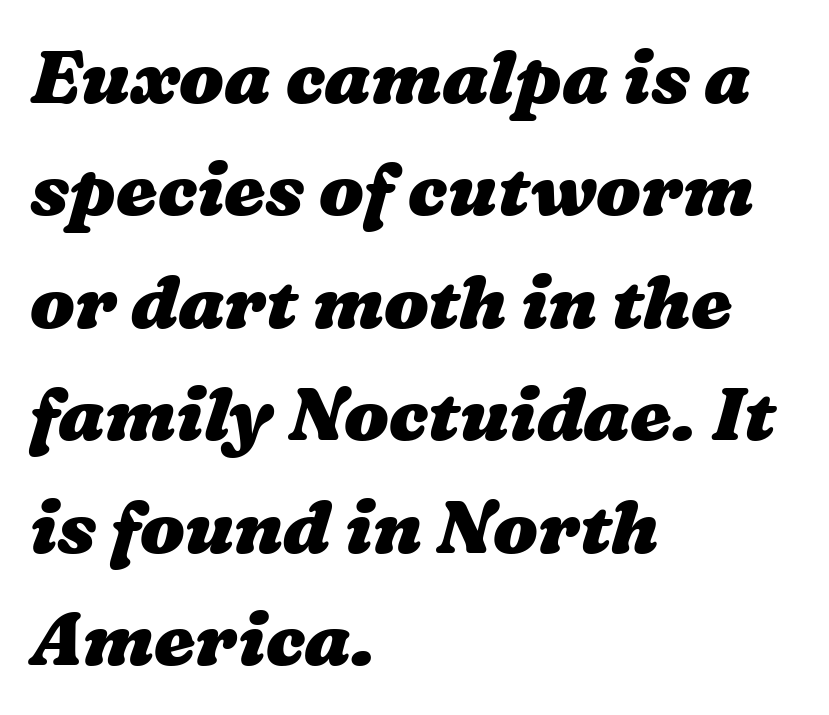
The image shows 74 px heavy, wide type; set left-aligned, normal line spacing (1.52x), normal letter spacing, not underlined; medium stroke contrast and a medium x-height.
